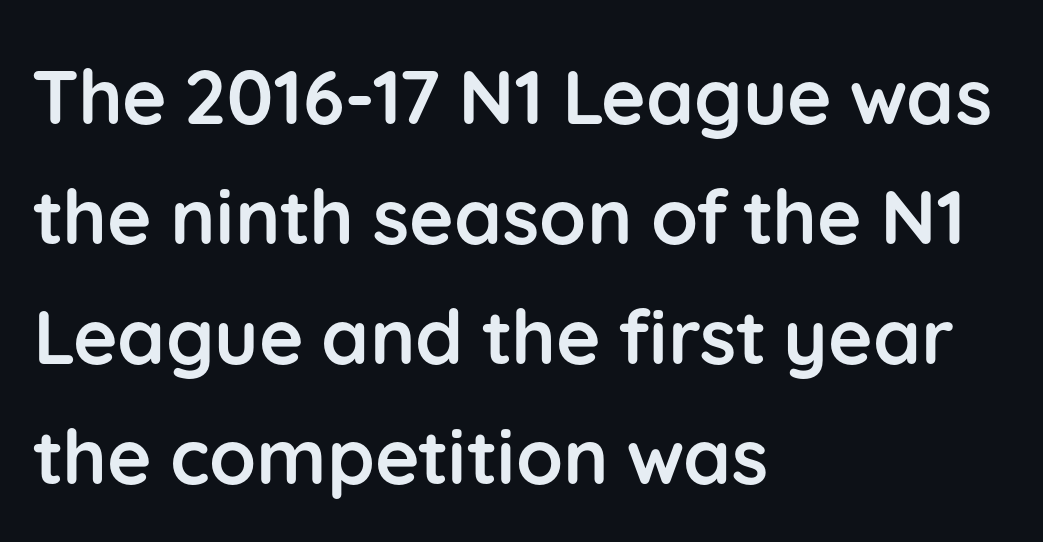
The image shows 76 px semibold sans-serif type, upright; set left-aligned, normal line spacing (1.58x), normal letter spacing, not underlined; low stroke contrast and a medium x-height.
